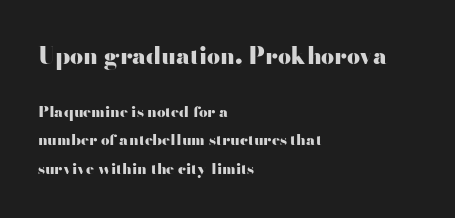
The image shows 23 px bold type, upright; set left-aligned, line spacing 1.89x, normal letter spacing, not underlined; the first (top) block is 1.53x larger.
